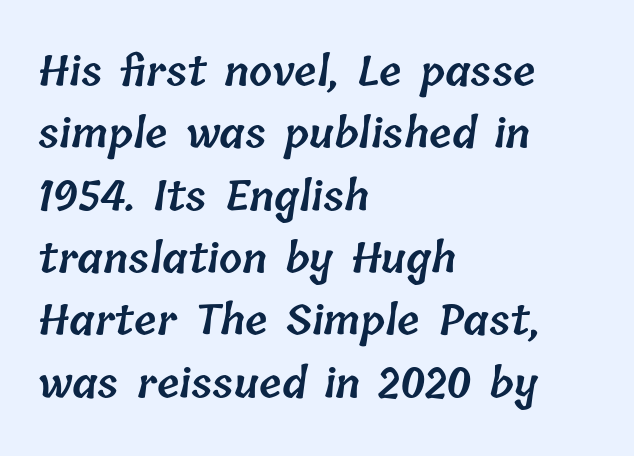
The image shows 41 px semibold type; set left-aligned, normal line spacing (1.52x), normal letter spacing, not underlined; low stroke contrast and a medium x-height.
